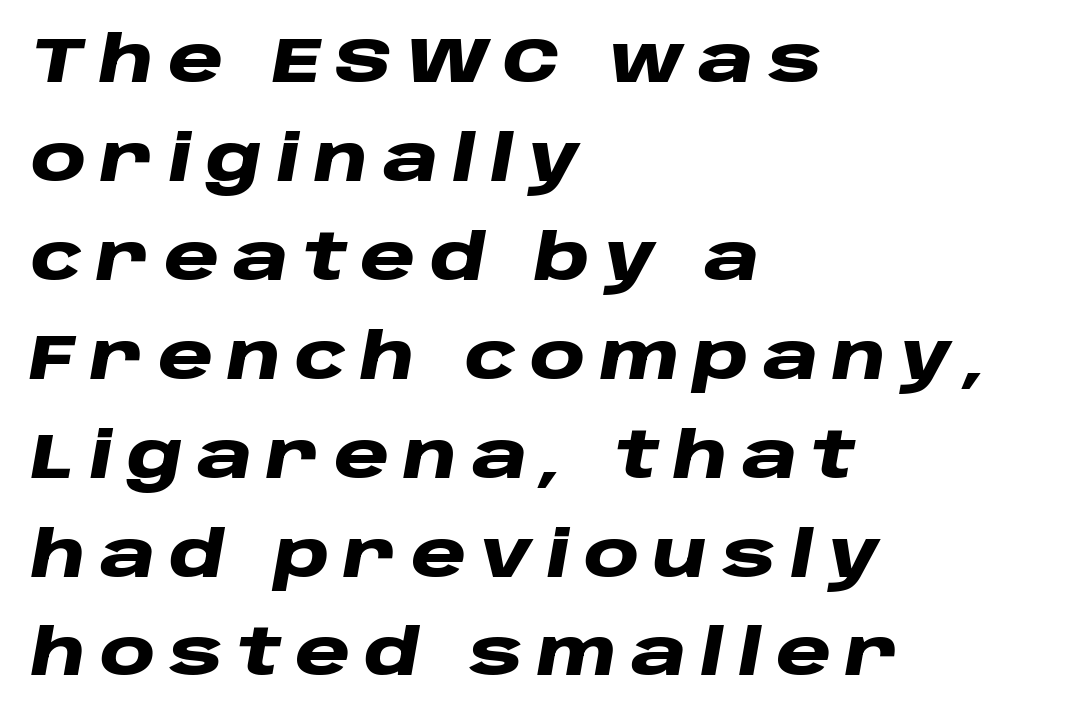
The image shows 63 px heavy, wide type, italic (leaning right); set left-aligned, normal line spacing (1.57x), unusually wide letter spacing (+0.22 em), not underlined; low stroke contrast and a large x-height.
